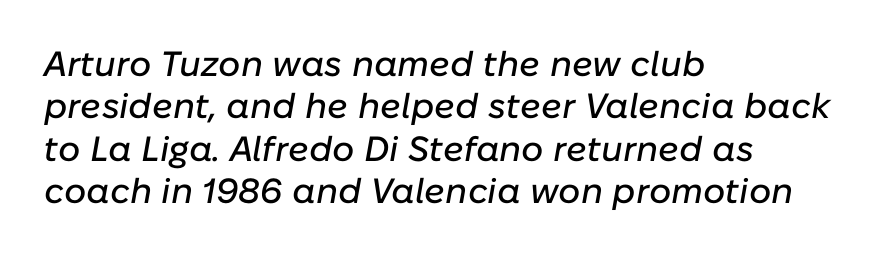
Each row of text sits above clean, open space. Do the characters align in a grid? No, the font is proportional. There is no visible air inserted between adjacent glyphs. These lines stack with their left ends in a neat column. The axis of the letterforms is tilted away from vertical.
